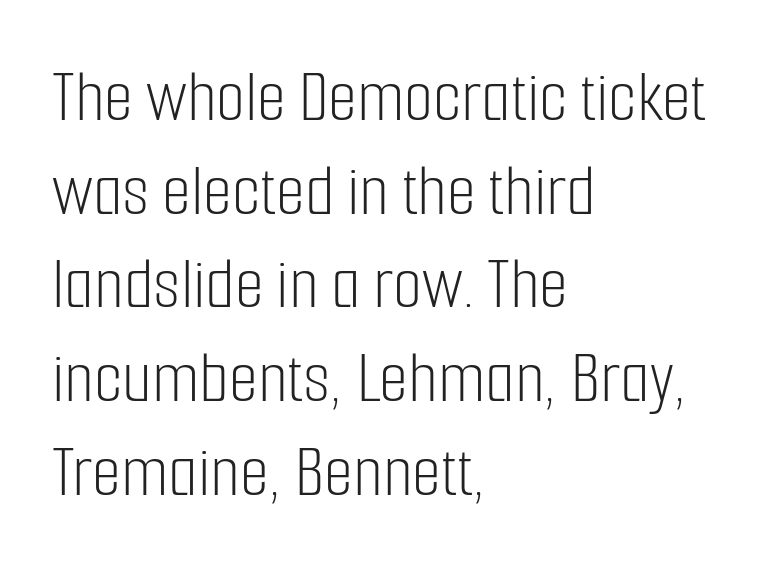
You could not count columns in this text — the font is proportionally spaced. Think standard paragraph weight, or any step lighter than that. This rendering features lettering with no underline. Honestly, the row spacing looks completely unremarkable.
